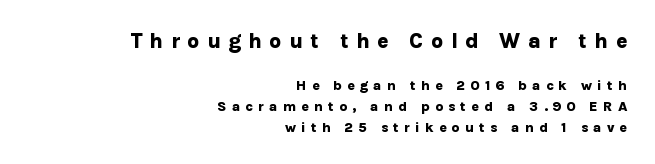
{"italic": "no", "bold": "yes", "underline": "no", "align": "right", "line_spacing": "normal", "line_spacing_ratio": 1.51, "letter_spacing": "wide", "letter_spacing_em": 0.36, "larger_block": "first", "size_ratio": 1.5, "glyph_px": 21}
